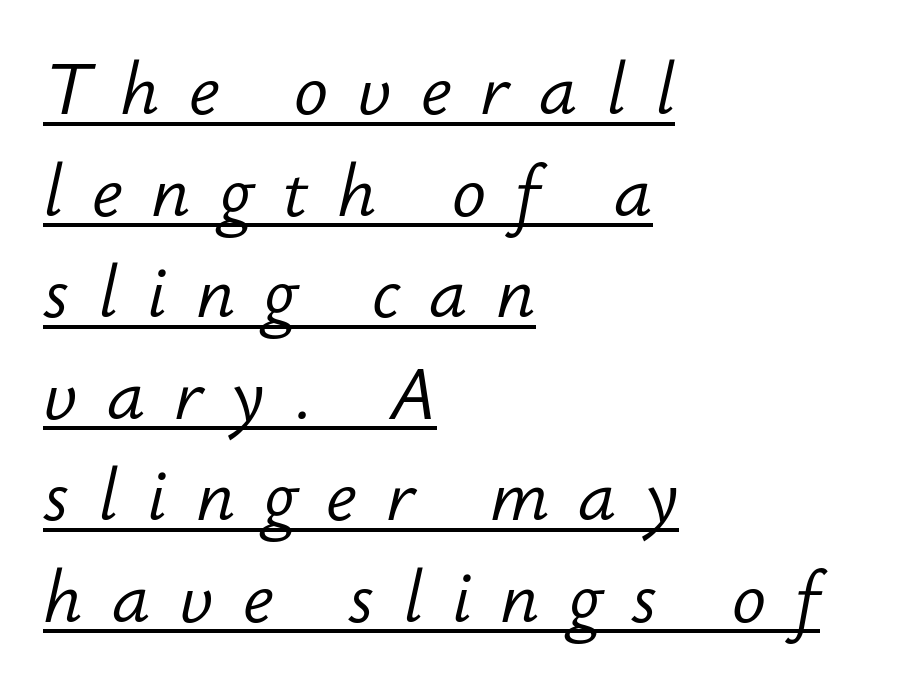
Q: Is the text bold? A: No.
Q: Is the text italic (slanted)? A: Yes, it leans right by about 12 degrees.
Q: Is the text underlined? A: Yes.
Q: How is the paragraph aligned? A: Left-aligned.
Q: Is the spacing between letters normal or unusually wide? A: Unusually wide.
Q: Is the spacing between lines tight, normal or loose? A: Normal.
Q: Width (condensed, normal, or wide)? A: Normal.
Q: Stroke contrast? A: Low.
Q: x-height? A: Small.
Q: Monospaced? A: No.
